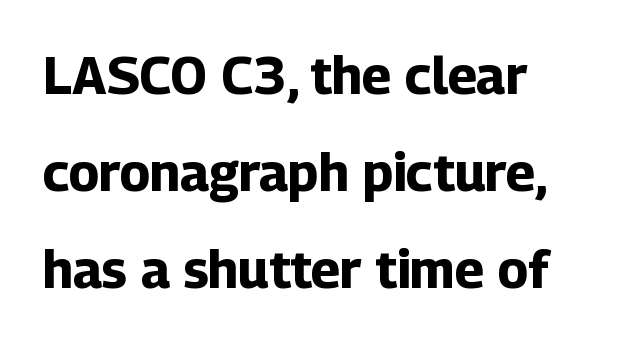
Nobody touched the tracking dial on this one. The passage shown is not underscored anywhere. Check where the strokes stop: nothing finishes them off — pure sans. Does the lettering tilt? It doesn't — this is upright. The passage shown is emphatically bold.
